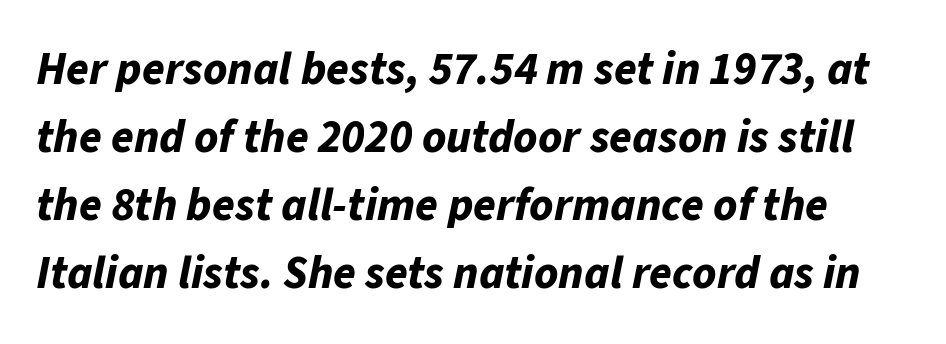
The image shows 46 px bold type, italic (leaning right); set normal line spacing (1.48x), normal letter spacing, not underlined; low stroke contrast and a medium x-height.
